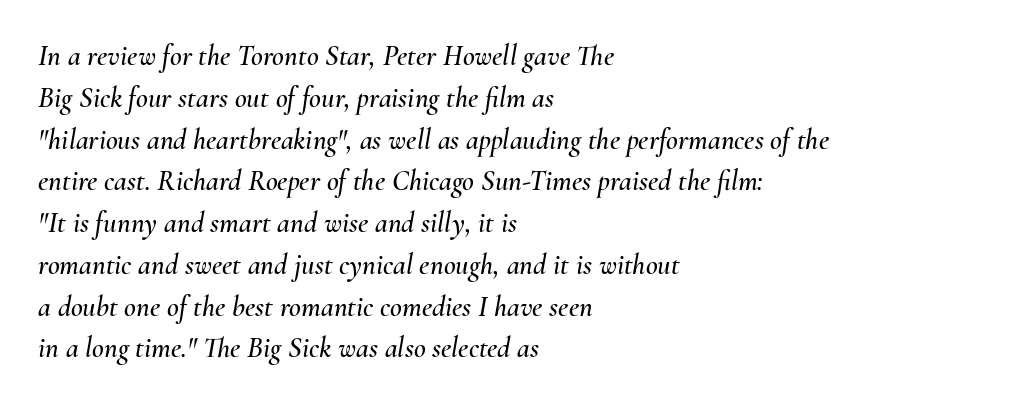
One glance says typical: line gaps are just what's usual. These lines are rendered in a variable-pitch font. Underline: absent. The face used here has a pronounced slope to its letters. A typesetter would call this zero additional tracking.
